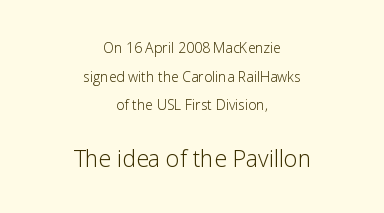
The image shows 23 px text type, upright; set centered, loose line spacing (2.04x), normal letter spacing, not underlined; the second (bottom) block is 1.64x larger.
